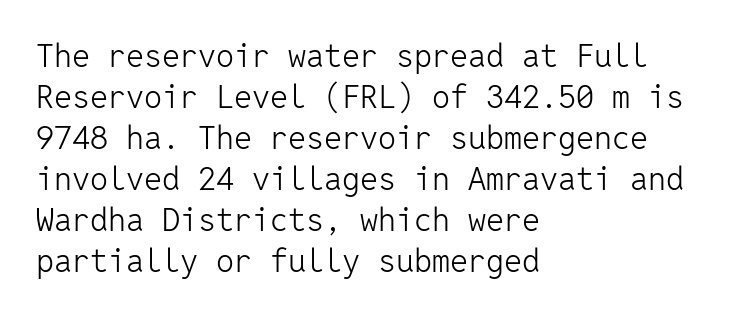
The area under the type is left untouched. I'd call this a sans setting — the letters go barefoot. Posture: upright roman. Default kerning and tracking; the words read as compact shapes. Monospaced: the letters line up in strict vertical columns. Leftover space on each line is placed entirely after the last word.
